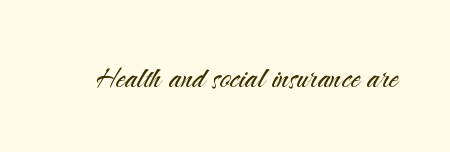
{"serif": "no", "bold": "no", "weight": "light", "width": "normal", "stroke_contrast": "medium", "x_height": "small", "monospaced": "no", "underline": "no", "letter_spacing": "normal", "letter_spacing_em": 0.0, "glyph_px": 37}
